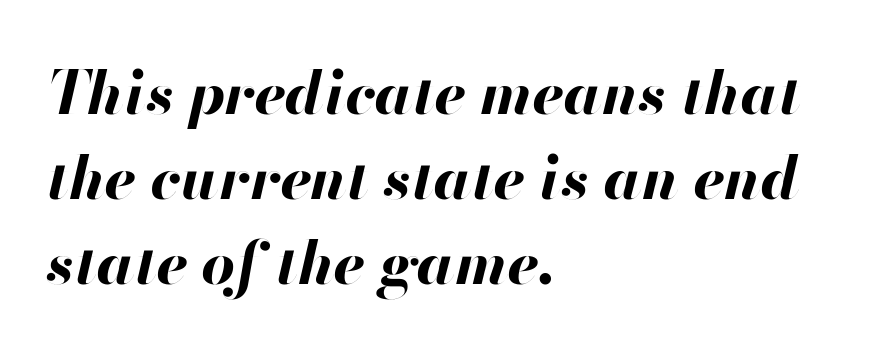
The image shows 59 px bold type, italic (leaning right); set left-aligned, normal line spacing (1.44x), normal letter spacing, not underlined; high stroke contrast and a small x-height.
